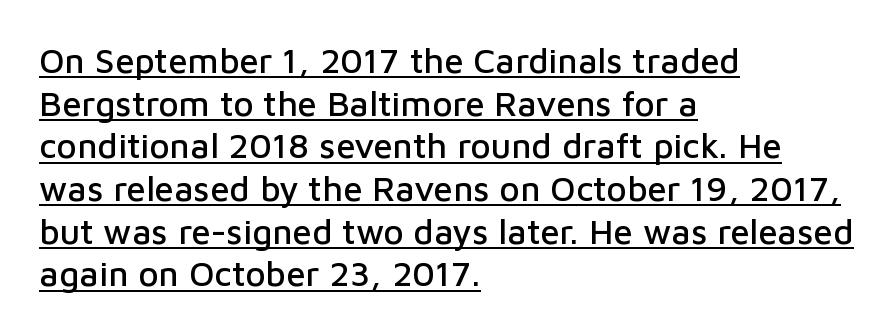
Here the glyphs are tracked normally, forming tight word shapes. Is this a fixed-width face? No — the glyphs have proportional, varying widths. Italic? Not at all — the glyphs are vertical. The rag falls on the right side of this text block. Every word sits above its own underline.
